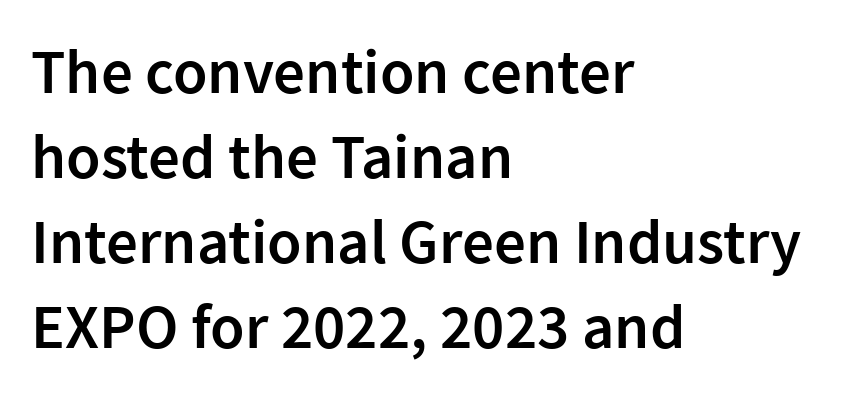
The image shows 63 px semibold sans-serif type, upright; set left-aligned, normal line spacing (1.35x), normal letter spacing, not underlined; low stroke contrast and a medium x-height.
